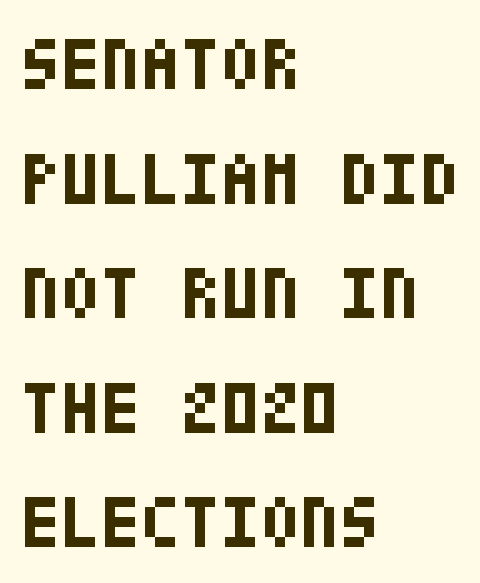
{"serif": "no", "italic": "no", "bold": "yes", "weight": "bold", "width": "condensed", "stroke_contrast": "low", "x_height": "large", "underline": "no", "align": "left", "line_spacing": "normal", "line_spacing_ratio": 1.57, "letter_spacing": "normal", "letter_spacing_em": 0.0, "glyph_px": 73}
